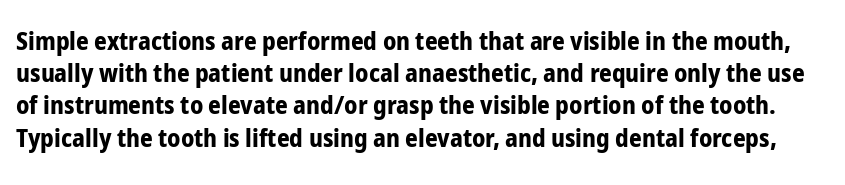
{"italic": "no", "bold": "yes", "underline": "no", "line_spacing": "normal", "line_spacing_ratio": 1.29, "letter_spacing": "normal", "letter_spacing_em": 0.0, "glyph_px": 25}
